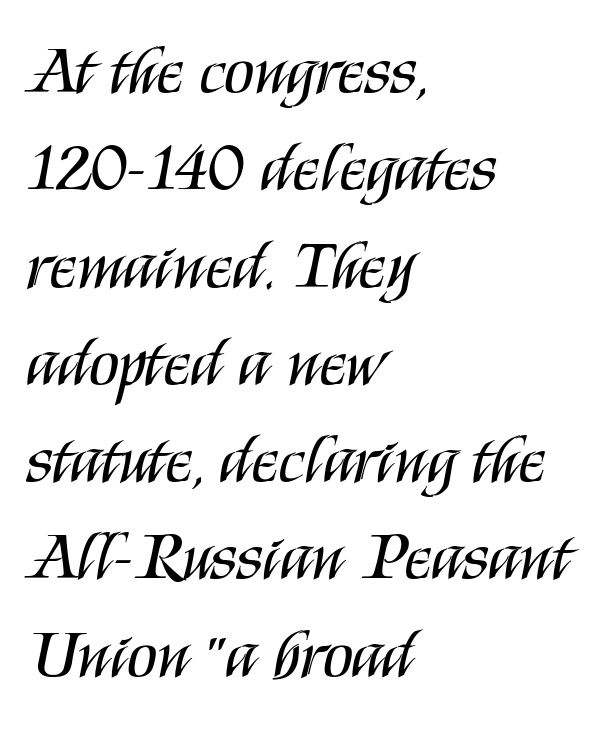
The image shows 69 px regular-weight, condensed sans-serif type; set left-aligned, normal line spacing (1.41x), normal letter spacing, not underlined; medium stroke contrast and a large x-height.
